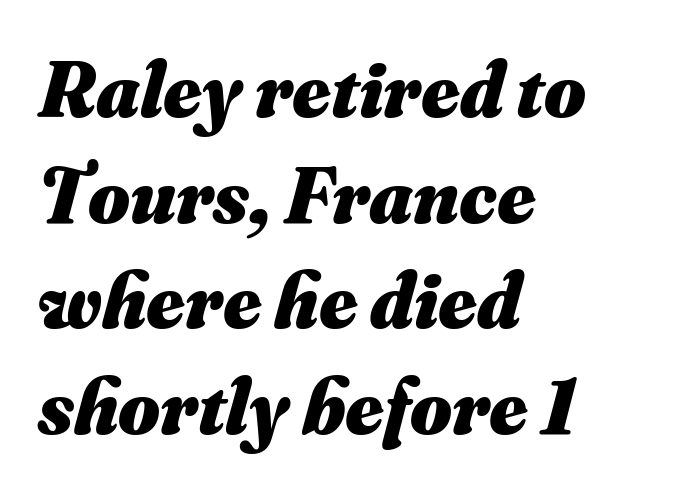
{"italic": "yes", "lean": "right", "slant_degrees": 16, "bold": "yes", "weight": "heavy", "width": "normal", "stroke_contrast": "medium", "x_height": "small", "monospaced": "no", "underline": "no", "align": "left", "line_spacing": "normal", "line_spacing_ratio": 1.32, "letter_spacing": "normal", "letter_spacing_em": 0.0, "glyph_px": 80}
